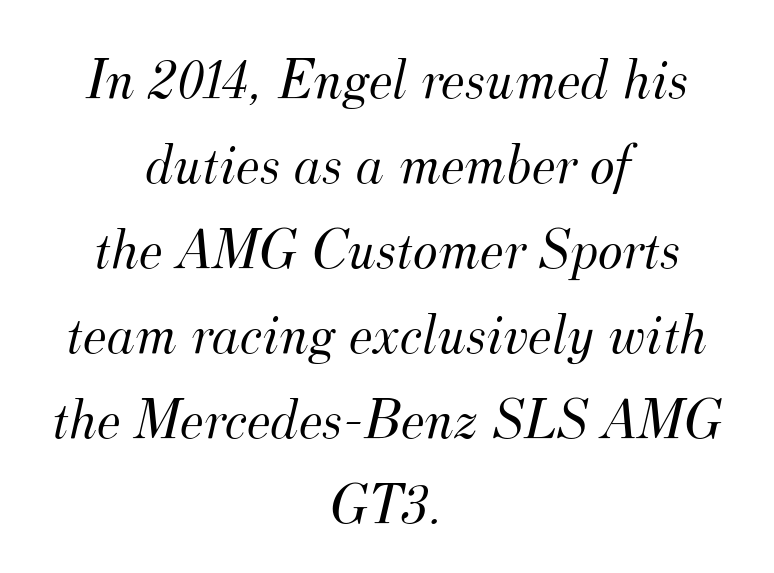
Slanted lettering throughout. The designer went with a serif here, giving each stem small feet. Here the designer chose a conventional face with non-uniform glyph widths. The compositor balanced each line on the midline. The gap between lines stays unmarked. In terms of leading, this rendering sits right in the middle.
